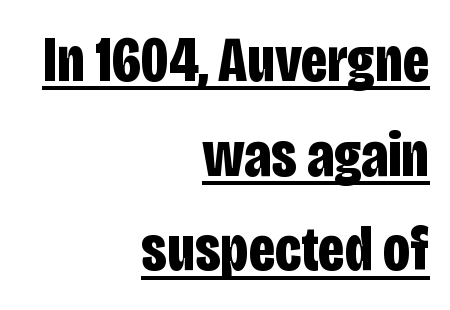
{"serif": "no", "italic": "no", "bold": "yes", "weight": "bold", "width": "condensed", "stroke_contrast": "low", "x_height": "large", "monospaced": "no", "underline": "yes", "align": "right", "line_spacing": "normal", "line_spacing_ratio": 1.48, "letter_spacing": "normal", "letter_spacing_em": 0.0, "glyph_px": 64}
